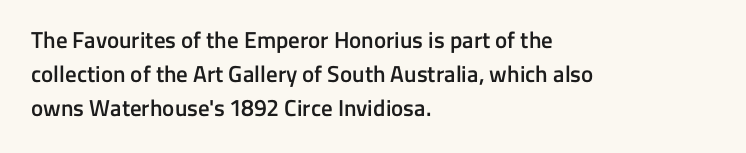
Q: Is the text bold? A: Semi-bold.
Q: Is the text italic (slanted)? A: No, it is upright.
Q: Is the text underlined? A: No.
Q: How is the paragraph aligned? A: Left-aligned.
Q: Is the spacing between letters normal or unusually wide? A: Normal.
Q: Is the spacing between lines tight, normal or loose? A: Normal.
